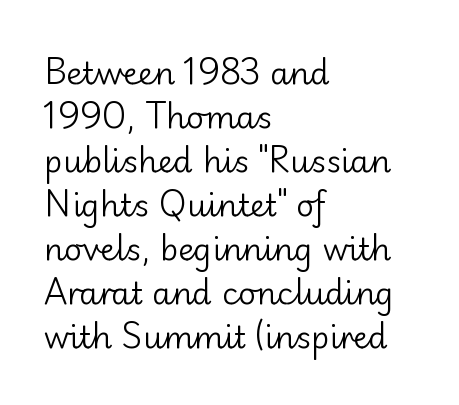
The image shows 31 px regular-weight sans-serif type, upright; set left-aligned, normal line spacing (1.42x), normal letter spacing, not underlined; low stroke contrast and a small x-height.
